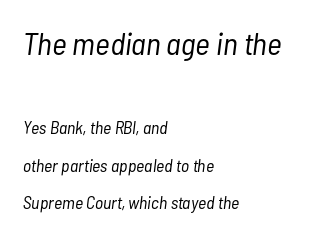
This rendering features lettering with no underline. Rendered with sloped, italic letterforms. Is the stroke heavy? The answer is a plain regular-or-lighter. Large over small — that's the arrangement of the two blocks here.
